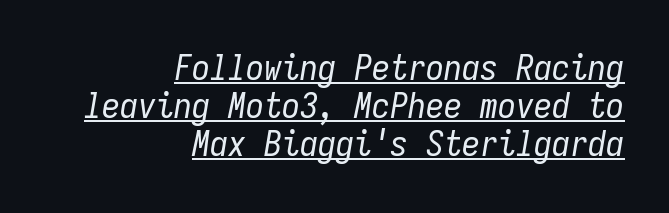
The image shows 36 px regular-weight, condensed type, italic (leaning right), monospaced; set right-aligned, tight line spacing (1.06x), normal letter spacing, underlined; low stroke contrast and a medium x-height.
